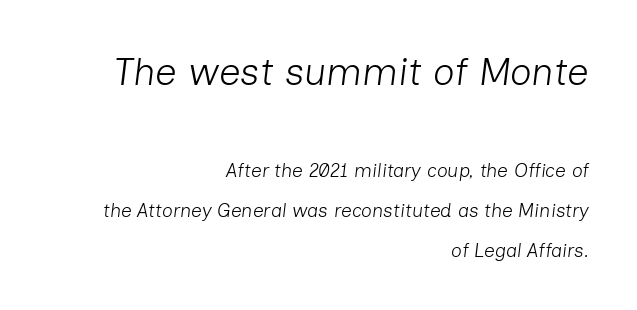
Stroke thickness stays within the range of a standard reading face or lighter. In terms of letterspacing, this is plain default setting. Character widths vary here, with narrow letters taking less room than wide ones. Style check: oblique. Larger block? The one above; the one below is distinctly smaller. The paragraph has a hard right edge and a soft left edge.
